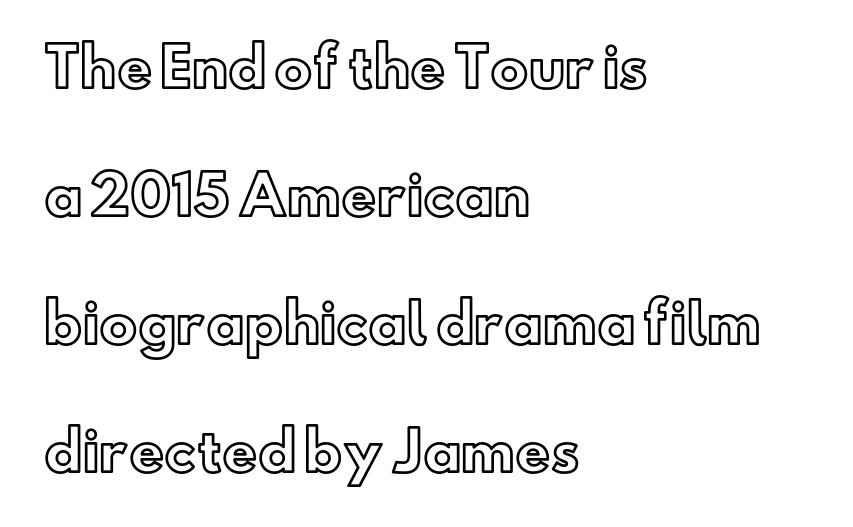
{"italic": "no", "width": "normal", "x_height": "small", "monospaced": "no", "underline": "no", "align": "left", "line_spacing": "loose", "line_spacing_ratio": 2.37, "letter_spacing": "normal", "letter_spacing_em": 0.0, "glyph_px": 54}
